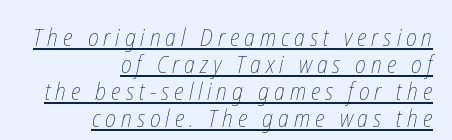
A quiet, ordinary-to-light weight characterises the typeface. The lines are packed closely together with very little leading. The passage is arranged like a letterhead date or caption credit — flush right. The gaps between neighbouring characters are conspicuously large. Decoration check: the copy is underlined.
